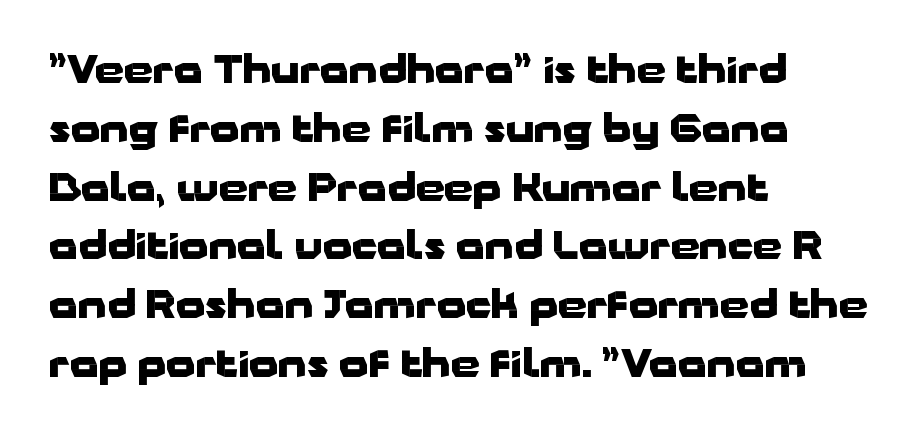
{"serif": "no", "italic": "no", "bold": "yes", "weight": "heavy", "width": "wide", "stroke_contrast": "low", "x_height": "medium", "monospaced": "no", "underline": "no", "align": "left", "line_spacing": "normal", "line_spacing_ratio": 1.59, "letter_spacing": "normal", "letter_spacing_em": 0.0, "glyph_px": 37}
